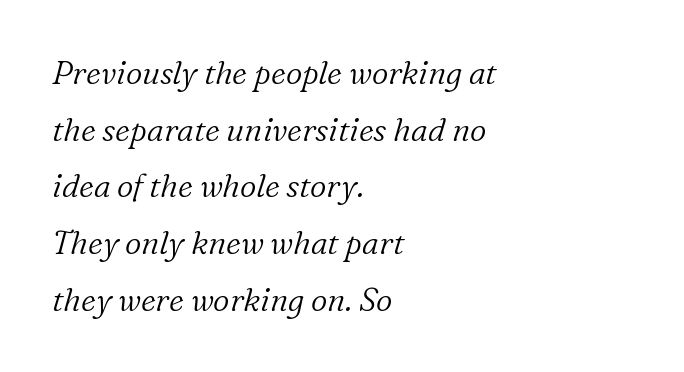
{"serif": "yes", "italic": "yes", "lean": "right", "slant_degrees": 16, "bold": "no", "weight": "light", "width": "normal", "stroke_contrast": "low", "x_height": "medium", "monospaced": "no", "underline": "no", "align": "left", "line_spacing_ratio": 1.77, "letter_spacing": "normal", "letter_spacing_em": 0.0, "glyph_px": 32}
